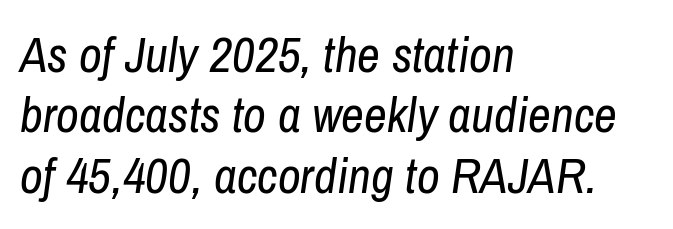
The zone under the glyphs is completely vacant. Unbolded letterforms with no extra heft. Line beginnings align vertically; line endings do not. Here the designer chose a conventional face with non-uniform glyph widths. Each word holds together tightly as a unit, with standard inter-letter gaps. The typography opts for an oblique posture over an upright one.
